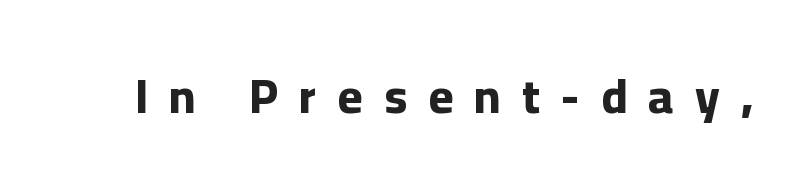
The specimen reads as upright at a glance. A bare baseline throughout the passage. Stroke terminals: plain, sans-serif. This sample has the flowing, uneven cadence of proportional lettering. You'd pick this weight for a headline — it's a proper bold.
